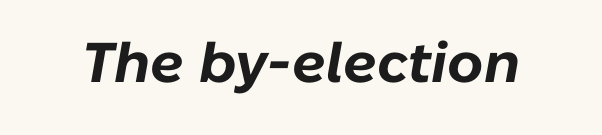
{"italic": "yes", "lean": "right", "slant_degrees": 10, "bold": "yes", "weight": "bold", "width": "normal", "stroke_contrast": "low", "x_height": "medium", "monospaced": "no", "underline": "no", "letter_spacing": "normal", "letter_spacing_em": 0.0, "glyph_px": 56}
